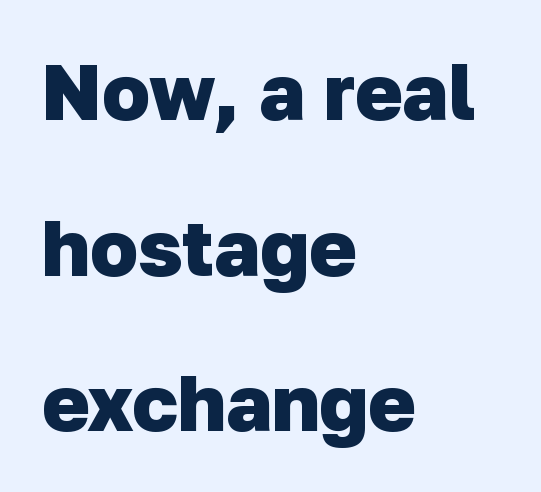
{"serif": "no", "bold": "yes", "weight": "heavy", "width": "normal", "stroke_contrast": "low", "x_height": "medium", "monospaced": "no", "underline": "no", "align": "left", "line_spacing": "loose", "line_spacing_ratio": 1.97, "letter_spacing": "normal", "letter_spacing_em": 0.0, "glyph_px": 79}
